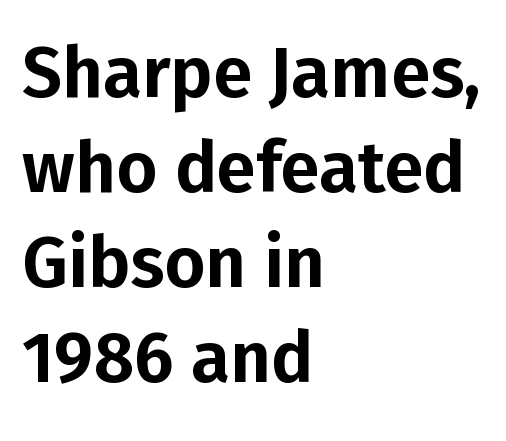
The image shows 71 px sans-serif type, upright; set left-aligned, normal line spacing (1.34x), normal letter spacing, not underlined; low stroke contrast and a medium x-height.
